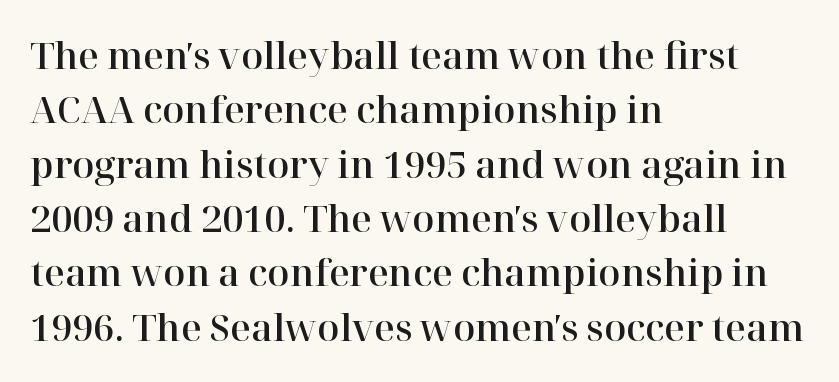
The image shows 36 px serif type, upright; set left-aligned, normal line spacing (1.51x), normal letter spacing, not underlined; high stroke contrast and a medium x-height.
